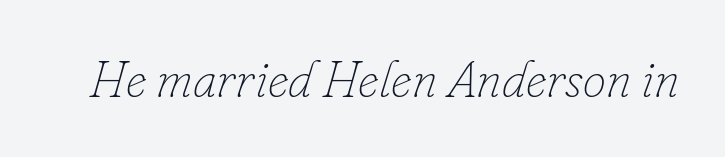
Q: Is the text bold? A: No.
Q: Is the text italic (slanted)? A: Yes, it leans right by about 16 degrees.
Q: Is the text underlined? A: No.
Q: Is the spacing between letters normal or unusually wide? A: Normal.
Q: Width (condensed, normal, or wide)? A: Normal.
Q: Stroke contrast? A: Low.
Q: x-height? A: Small.
Q: Monospaced? A: No.
